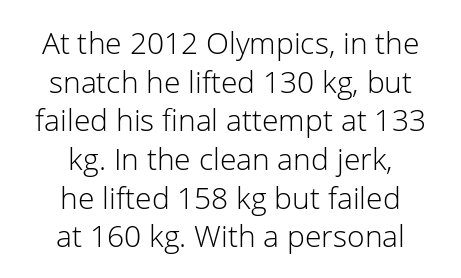
The typeface has the unassuming heft of standard copy or less. The letters advance in unequal steps, a hallmark of proportional type. Font category for this specimen: sans-serif. This rendering leaves character spacing at its baseline value. Beneath every word, the page is bare. This rendering uses center alignment, leaving both contours irregular but symmetric.
